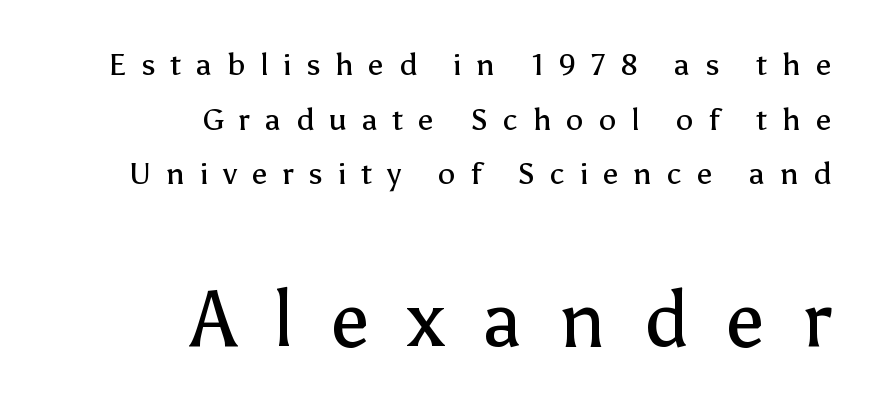
Think standard paragraph weight, or any step lighter than that. Posture: vertical. Typographically, this falls in the sans-serif category. Teacher's note: observe the even right margin — that is flush-right alignment. Honestly, there is no underline to notice here at all.
